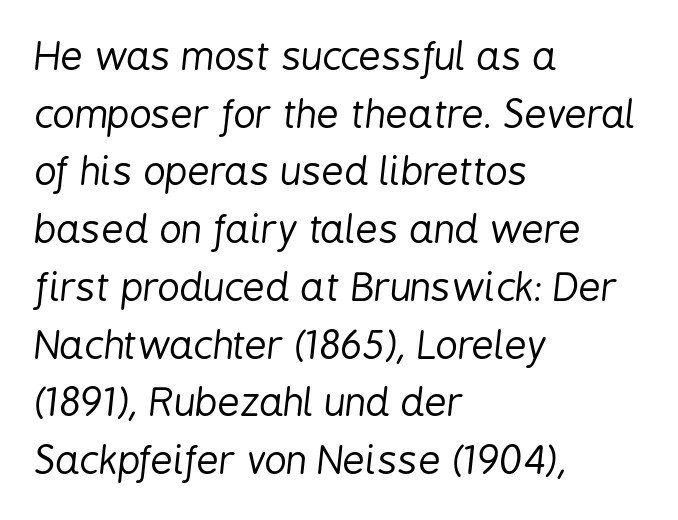
Q: Is the text bold? A: No.
Q: Is the text italic (slanted)? A: Yes, it leans right by about 6 degrees.
Q: Is the text underlined? A: No.
Q: How is the paragraph aligned? A: Left-aligned.
Q: Is the spacing between letters normal or unusually wide? A: Normal.
Q: Is the spacing between lines tight, normal or loose? A: Normal.
Q: Width (condensed, normal, or wide)? A: Condensed.
Q: Stroke contrast? A: Low.
Q: x-height? A: Medium.
Q: Monospaced? A: No.
